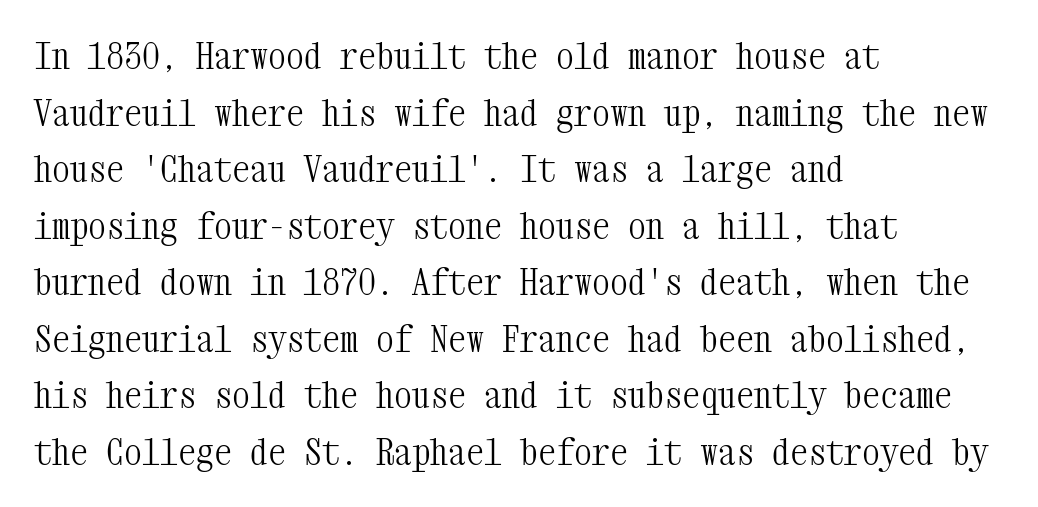
The image shows 36 px light, condensed serif type, upright, monospaced; set left-aligned, normal line spacing (1.57x), normal letter spacing, not underlined; medium stroke contrast and a medium x-height.
